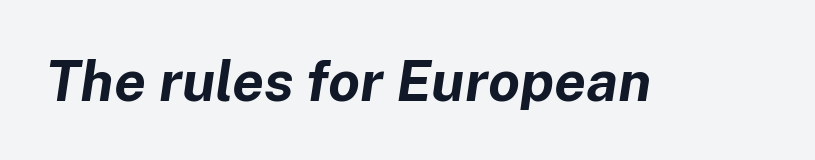
Descenders hang freely into open space. Yep, that's italic — everything's leaning. Note the varied advance widths — an 'i' is clearly narrower than an 'm'. The letterforms sit shoulder to shoulder at normal distance. The letters are bold, with thick, heavy strokes.
